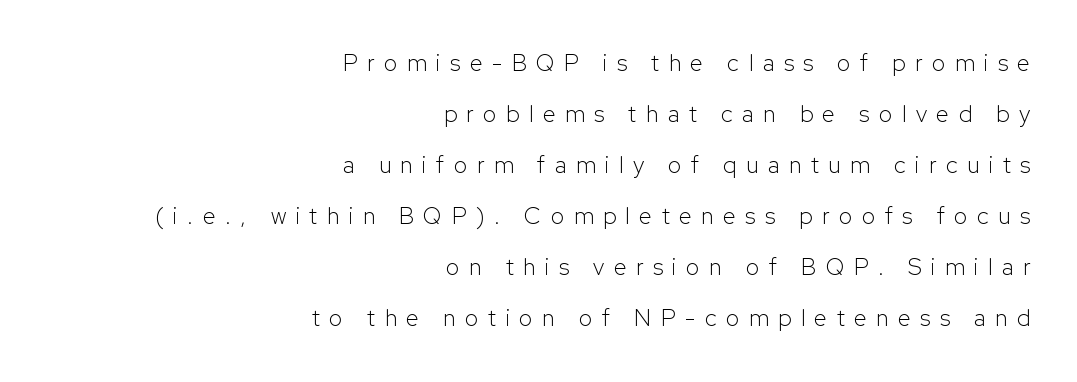
The image shows 23 px text type, upright; set right-aligned, loose line spacing (2.22x), unusually wide letter spacing (+0.42 em), not underlined.
